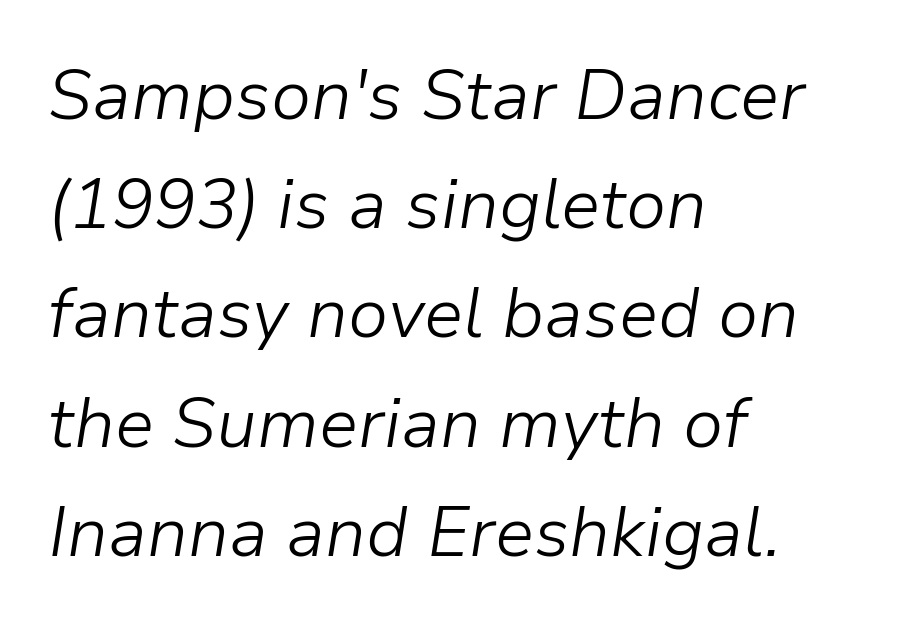
Q: Is the text bold? A: No.
Q: Is the text italic (slanted)? A: Yes, it leans right by about 9 degrees.
Q: Is the text underlined? A: No.
Q: How is the paragraph aligned? A: Left-aligned.
Q: Is the spacing between letters normal or unusually wide? A: Normal.
Q: Is the spacing between lines tight, normal or loose? A: Normal.
Q: Width (condensed, normal, or wide)? A: Normal.
Q: Stroke contrast? A: Low.
Q: x-height? A: Medium.
Q: Monospaced? A: No.
